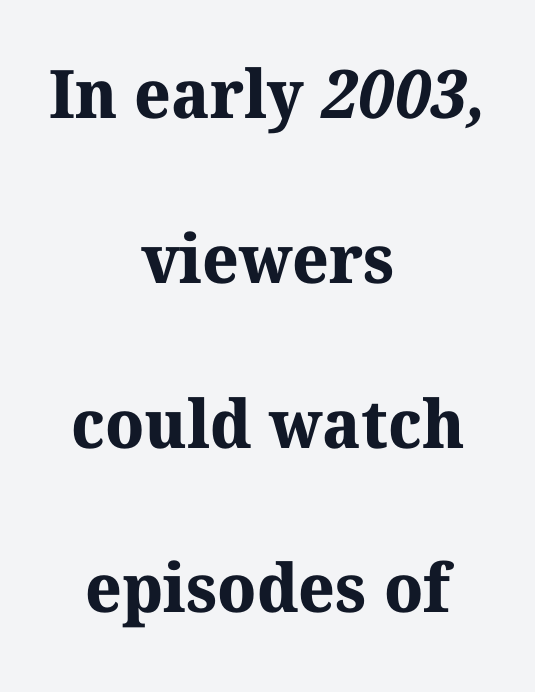
Q: Is the text bold? A: Yes.
Q: Is the typeface a serif or a sans-serif typeface? A: Serif.
Q: Is the text underlined? A: No.
Q: How is the paragraph aligned? A: Centered.
Q: Is the spacing between letters normal or unusually wide? A: Normal.
Q: Is the spacing between lines tight, normal or loose? A: Loose.
Q: Width (condensed, normal, or wide)? A: Normal.
Q: Stroke contrast? A: Medium.
Q: x-height? A: Medium.
Q: Monospaced? A: No.
